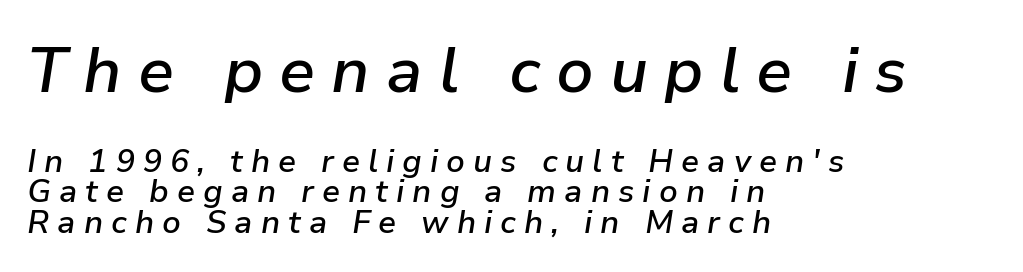
The face used here is proportionally spaced, like ordinary book or web type. Emphasis by weight is partial: semibold. Style check: oblique. Here the glyphs are tracked loosely, breaking word shapes into spaced letters. Is there much room between lines? No — they nearly touch.
